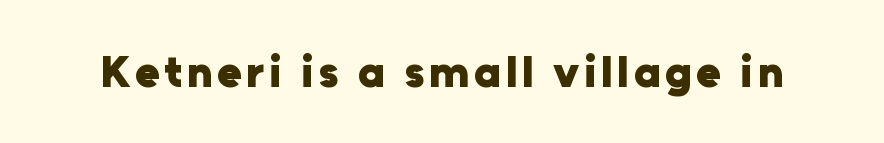
Unlike italic type, these characters show no tilt at all. Underline: absent. Weight check: bold — yes, fully. These lines are rendered in a variable-pitch font.
